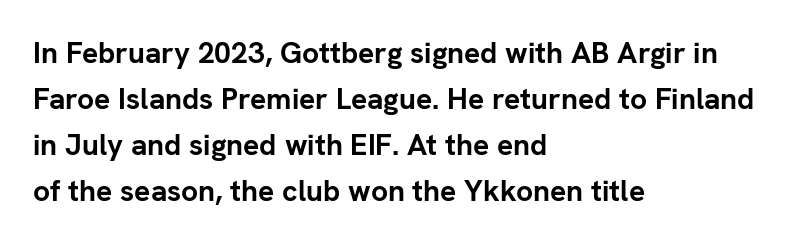
The image shows 30 px semibold sans-serif type, upright; set left-aligned, normal line spacing (1.53x), normal letter spacing, not underlined; low stroke contrast and a medium x-height.
